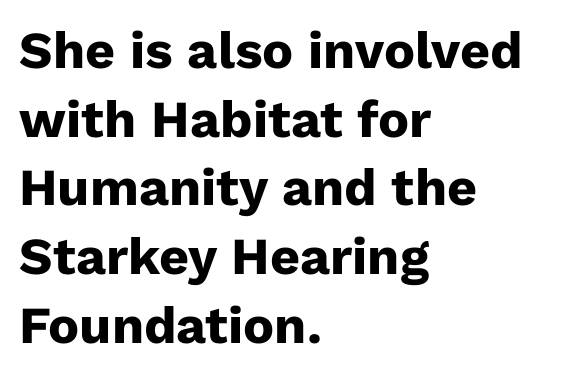
{"serif": "no", "italic": "no", "bold": "yes", "weight": "heavy", "width": "normal", "stroke_contrast": "low", "x_height": "medium", "monospaced": "no", "underline": "no", "align": "left", "line_spacing": "normal", "line_spacing_ratio": 1.32, "letter_spacing": "normal", "letter_spacing_em": 0.0, "glyph_px": 52}
